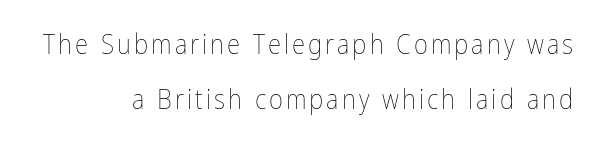
Horizontally, the lines are justified to the trailing edge only. Is there any slant? The stems are plumb. Check the space under the baseline: it is left empty. This sample trades compactness for vertical openness between lines. The font sits on the lighter half of the weight spectrum, regular included.
